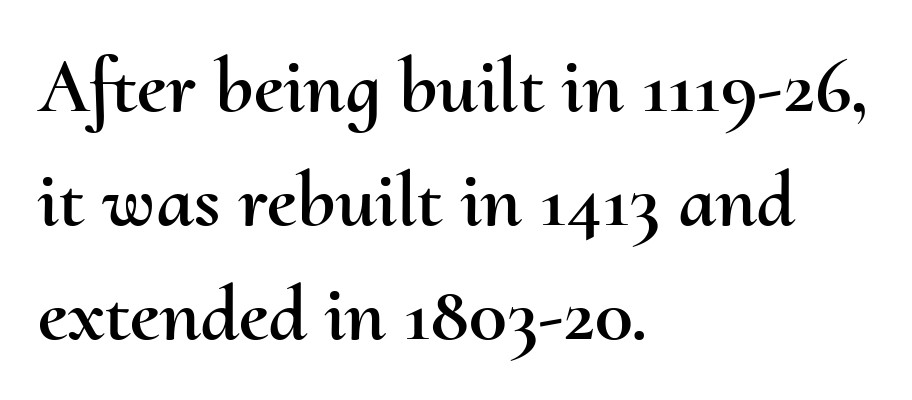
{"italic": "no", "width": "normal", "stroke_contrast": "medium", "x_height": "small", "monospaced": "no", "underline": "no", "align": "left", "line_spacing": "normal", "line_spacing_ratio": 1.44, "letter_spacing": "normal", "letter_spacing_em": 0.0, "glyph_px": 79}
